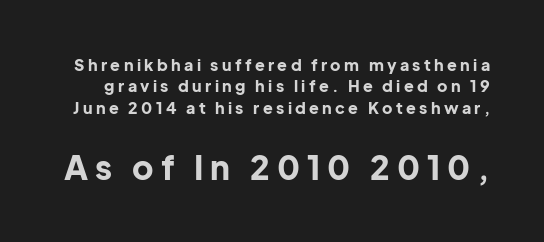
{"serif": "no", "italic": "no", "bold": "yes", "weight": "bold", "width": "normal", "stroke_contrast": "low", "x_height": "medium", "monospaced": "no", "underline": "no", "line_spacing": "normal", "line_spacing_ratio": 1.34, "letter_spacing": "wide", "letter_spacing_em": 0.21, "larger_block": "second", "size_ratio": 2.06, "glyph_px": 33}
